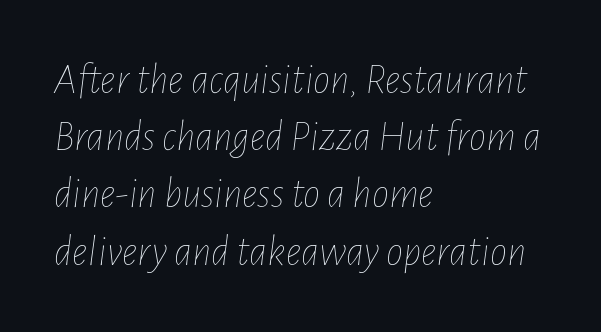
{"italic": "yes", "lean": "right", "slant_degrees": 7, "bold": "no", "weight": "thin", "width": "condensed", "stroke_contrast": "low", "x_height": "medium", "monospaced": "no", "underline": "no", "align": "left", "line_spacing": "normal", "line_spacing_ratio": 1.33, "letter_spacing": "normal", "letter_spacing_em": 0.0, "glyph_px": 43}
